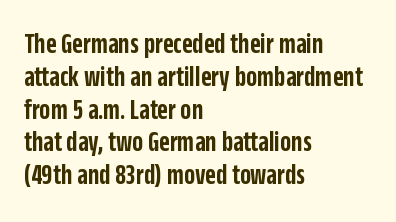
{"serif": "no", "italic": "no", "bold": "semi", "weight": "semibold", "width": "condensed", "stroke_contrast": "low", "x_height": "large", "monospaced": "no", "underline": "no", "align": "left", "line_spacing": "tight", "line_spacing_ratio": 1.13, "letter_spacing": "normal", "letter_spacing_em": 0.0, "glyph_px": 29}
